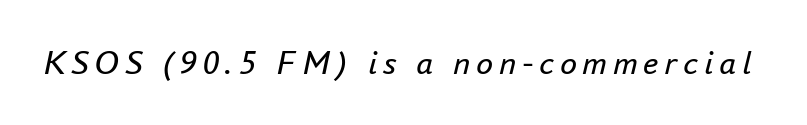
{"italic": "yes", "lean": "right", "slant_degrees": 16, "bold": "no", "weight": "regular", "width": "normal", "stroke_contrast": "low", "x_height": "small", "monospaced": "no", "underline": "no", "glyph_px": 34}
